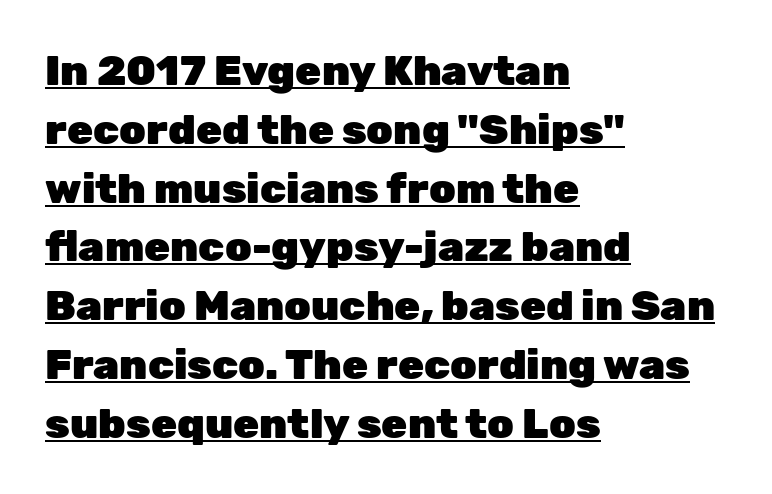
{"serif": "no", "italic": "no", "bold": "yes", "weight": "heavy", "width": "normal", "stroke_contrast": "low", "x_height": "medium", "monospaced": "no", "underline": "yes", "align": "left", "line_spacing": "normal", "line_spacing_ratio": 1.4, "letter_spacing": "normal", "letter_spacing_em": 0.0, "glyph_px": 42}
